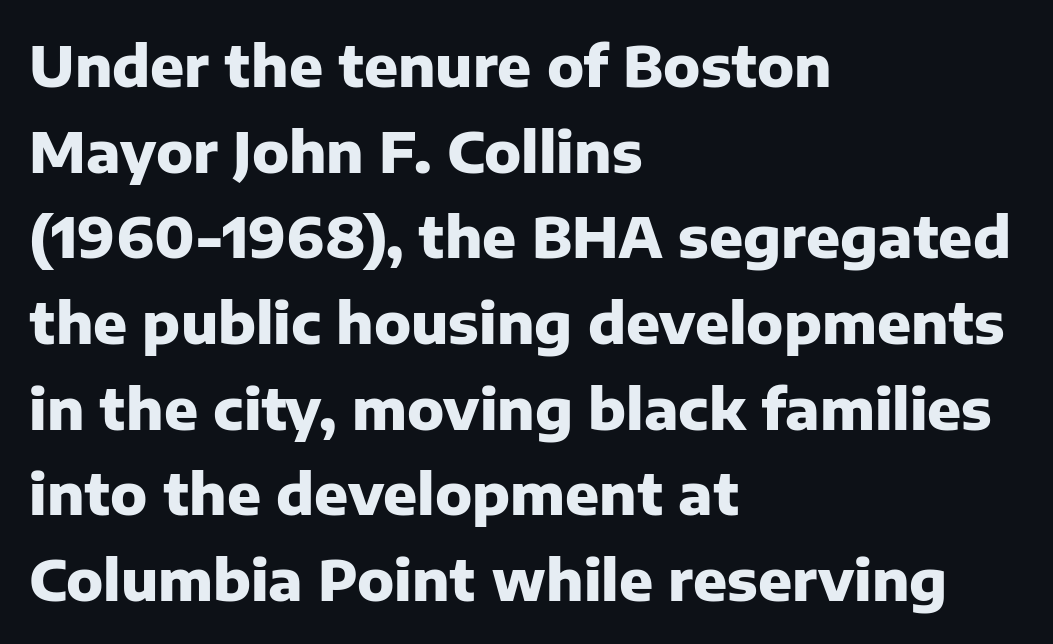
The image shows 56 px heavy sans-serif type, upright; set left-aligned, normal line spacing (1.53x), normal letter spacing, not underlined; low stroke contrast and a medium x-height.
